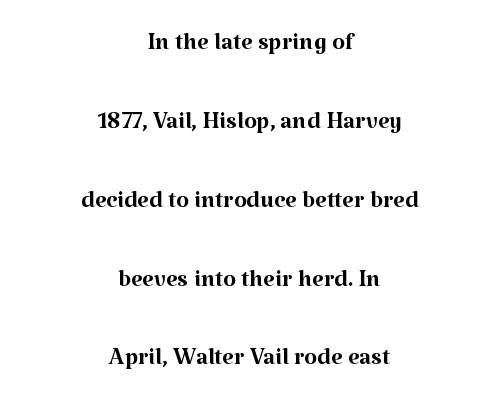
{"serif": "yes", "italic": "no", "bold": "no", "weight": "regular", "width": "normal", "stroke_contrast": "medium", "x_height": "medium", "monospaced": "no", "underline": "no", "align": "center", "line_spacing": "loose", "line_spacing_ratio": 2.39, "letter_spacing": "normal", "letter_spacing_em": 0.0, "glyph_px": 33}
